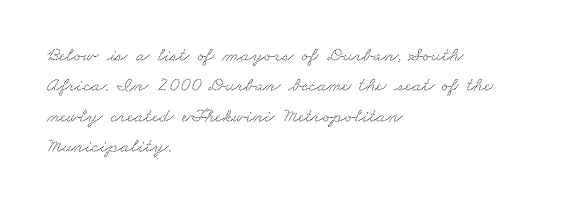
{"underline": "no", "align": "left", "line_spacing": "normal", "line_spacing_ratio": 1.52, "letter_spacing": "normal", "letter_spacing_em": 0.0, "glyph_px": 20}
